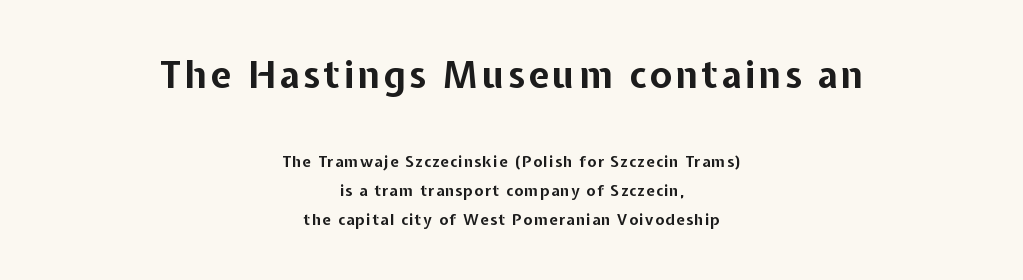
The designer gave the opening block more size than the closing block. This is the regular roman posture of the typeface. Its strokes are broad and dark, the hallmark of bold type. Which margin do the lines hug? Neither — every line sits in the middle.
